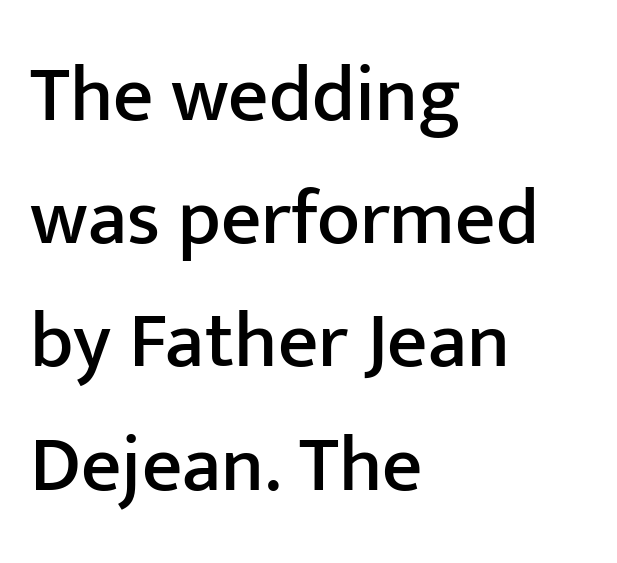
{"serif": "no", "italic": "no", "width": "normal", "stroke_contrast": "low", "x_height": "medium", "monospaced": "no", "underline": "no", "align": "left", "line_spacing": "normal", "line_spacing_ratio": 1.56, "letter_spacing": "normal", "letter_spacing_em": 0.0, "glyph_px": 79}
